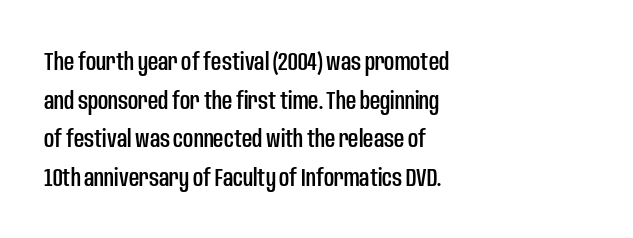
Q: Is the text italic (slanted)? A: No, it is upright.
Q: Is the text underlined? A: No.
Q: How is the paragraph aligned? A: Left-aligned.
Q: Is the spacing between letters normal or unusually wide? A: Normal.
Q: Is the spacing between lines tight, normal or loose? A: Normal.
